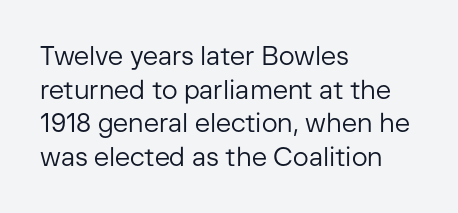
The image shows 26 px text type, upright; set left-aligned, normal line spacing (1.29x), normal letter spacing, not underlined.
